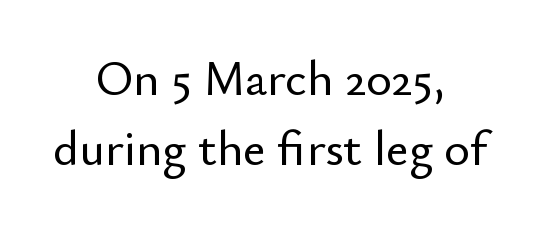
Q: Is the text italic (slanted)? A: No, it is upright.
Q: Is the typeface a serif or a sans-serif typeface? A: Sans-serif.
Q: Is the text underlined? A: No.
Q: How is the paragraph aligned? A: Centered.
Q: Is the spacing between letters normal or unusually wide? A: Normal.
Q: Is the spacing between lines tight, normal or loose? A: Normal.
Q: Width (condensed, normal, or wide)? A: Normal.
Q: Stroke contrast? A: Low.
Q: x-height? A: Small.
Q: Monospaced? A: No.
